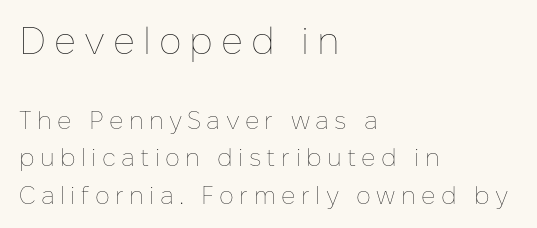
Q: Is the text bold? A: No.
Q: Is the text italic (slanted)? A: No, it is upright.
Q: Is the text underlined? A: No.
Q: How is the paragraph aligned? A: Left-aligned.
Q: Is the spacing between letters normal or unusually wide? A: Unusually wide.
Q: Is the spacing between lines tight, normal or loose? A: Normal.
Q: Which block of text is set in a larger size, the first (top) or the second (bottom)? A: The first (top) one.
Q: Width (condensed, normal, or wide)? A: Normal.
Q: Stroke contrast? A: Low.
Q: x-height? A: Medium.
Q: Monospaced? A: No.
